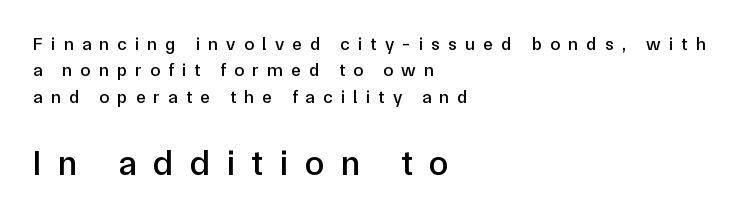
The line texture is sparse and dotted thanks to wide tracking. Lines of text with bare space underneath. The paragraph shown leans on its left margin. No feet cap the strokes, marking this as sans-serif type. Proportional: the letters do not fall into vertical columns.
